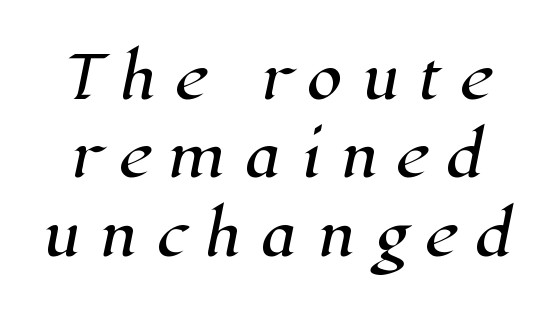
The image shows 58 px serif type; set normal line spacing (1.35x), unusually wide letter spacing (+0.29 em), not underlined; high stroke contrast and a medium x-height.
